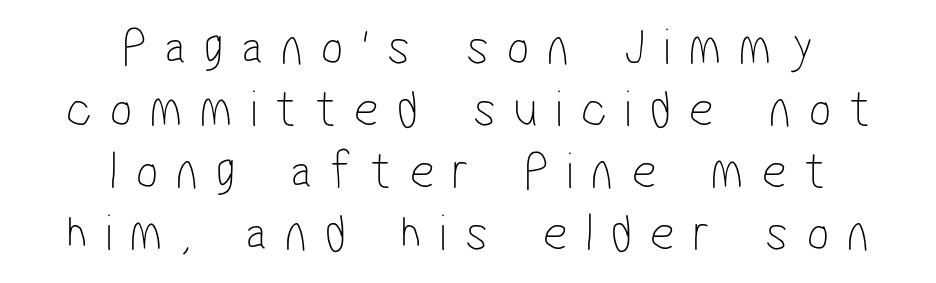
You could not count columns in this text — the font is proportionally spaced. Spacing between characters has been opened up far beyond the box default. Both edges are ragged and mirror each other, which tells us the setting is centered. The words here are not underlined. I'd call this a sans setting — the letters go barefoot. Weight: regular or lighter.
